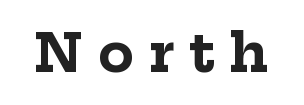
Q: Is the text bold? A: Yes.
Q: Is the text italic (slanted)? A: No, it is upright.
Q: Is the typeface a serif or a sans-serif typeface? A: Serif.
Q: Is the text underlined? A: No.
Q: Is the spacing between letters normal or unusually wide? A: Unusually wide.
Q: Width (condensed, normal, or wide)? A: Normal.
Q: Stroke contrast? A: Low.
Q: x-height? A: Medium.
Q: Monospaced? A: No.
